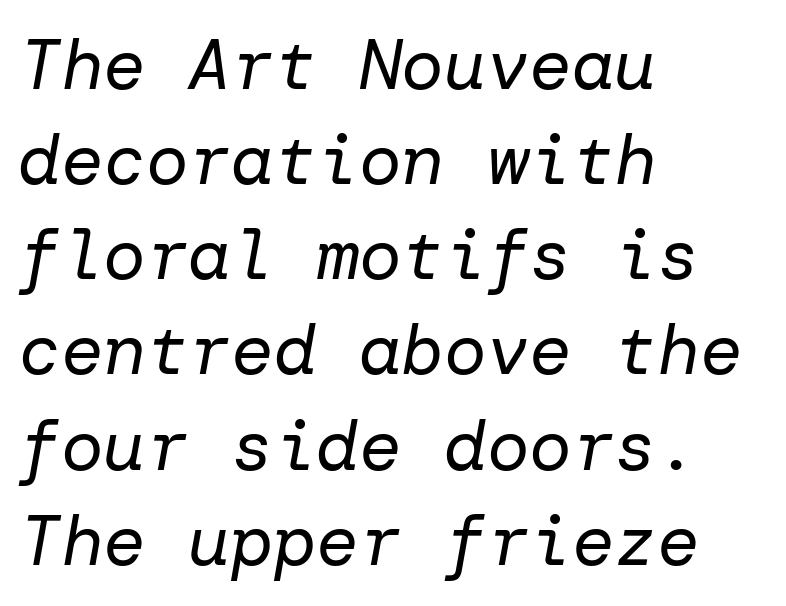
Quick note: interline space is typical. You can tell it's italic because the verticals aren't actually vertical. Descender tails drop into unmarked territory. Horizontally, the lines are justified to the leading edge only. The font is comparable to plain body text, perhaps lighter.
